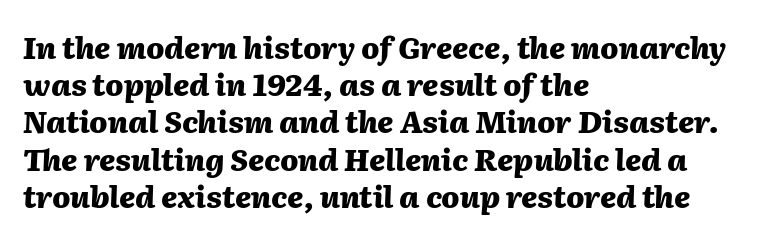
{"italic": "yes", "lean": "right", "slant_degrees": 2, "bold": "yes", "weight": "heavy", "width": "normal", "stroke_contrast": "medium", "x_height": "medium", "monospaced": "no", "underline": "no", "align": "left", "line_spacing_ratio": 1.24, "letter_spacing": "normal", "letter_spacing_em": 0.0, "glyph_px": 30}
